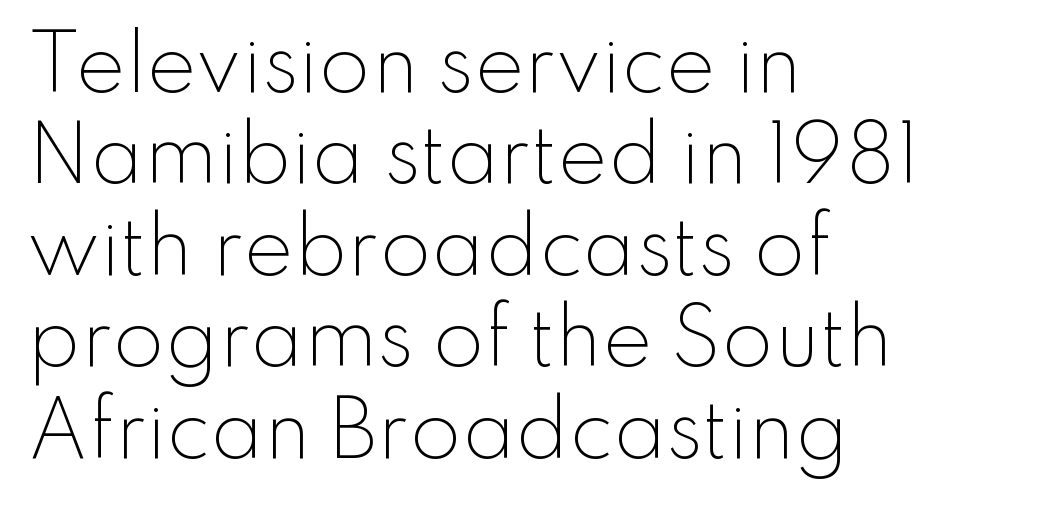
This rendering leaves character spacing at its baseline value. This rendering employs a face without finishing strokes, i.e., a sans-serif. Reading down the block, your eye returns to a fixed left position each line. The lettering stays uniformly vertical, giving the passage a roman look.
